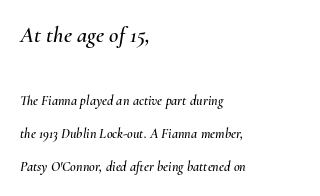
Q: Is the text italic (slanted)? A: Yes, it leans right by about 10 degrees.
Q: Is the text underlined? A: No.
Q: How is the paragraph aligned? A: Left-aligned.
Q: Is the spacing between letters normal or unusually wide? A: Normal.
Q: Is the spacing between lines tight, normal or loose? A: Loose.
Q: Which block of text is set in a larger size, the first (top) or the second (bottom)? A: The first (top) one.
